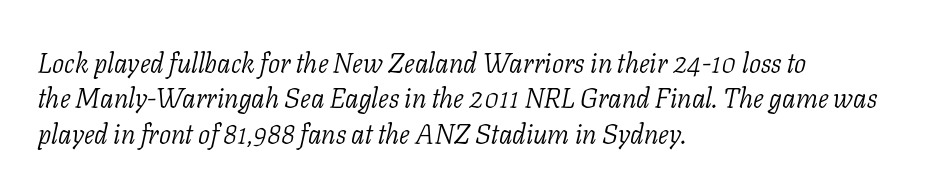
{"italic": "yes", "lean": "right", "slant_degrees": 11, "bold": "no", "underline": "no", "align": "left", "line_spacing": "normal", "line_spacing_ratio": 1.31, "letter_spacing": "normal", "letter_spacing_em": 0.0, "glyph_px": 27}
